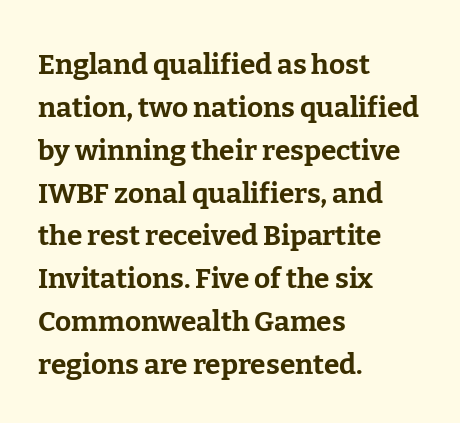
Q: Is the text bold? A: Yes.
Q: Is the text italic (slanted)? A: No, it is upright.
Q: Is the typeface a serif or a sans-serif typeface? A: Serif.
Q: Is the text underlined? A: No.
Q: How is the paragraph aligned? A: Left-aligned.
Q: Is the spacing between letters normal or unusually wide? A: Normal.
Q: Is the spacing between lines tight, normal or loose? A: Normal.
Q: Width (condensed, normal, or wide)? A: Normal.
Q: Stroke contrast? A: Low.
Q: x-height? A: Medium.
Q: Monospaced? A: No.
